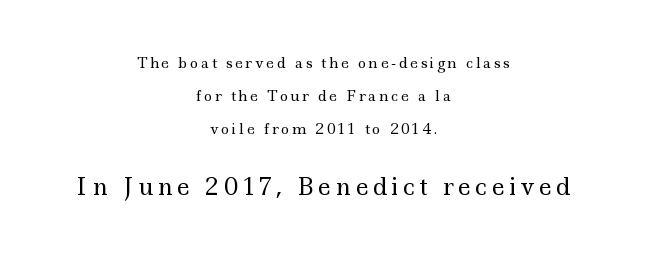
{"italic": "no", "bold": "no", "underline": "no", "align": "center", "line_spacing": "loose", "line_spacing_ratio": 2.34, "larger_block": "second", "size_ratio": 1.64, "glyph_px": 23}
